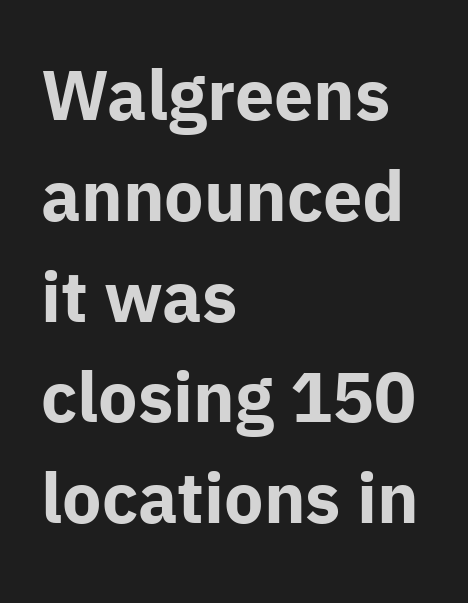
{"serif": "no", "italic": "no", "bold": "yes", "weight": "bold", "width": "normal", "stroke_contrast": "low", "x_height": "medium", "monospaced": "no", "underline": "no", "align": "left", "line_spacing": "normal", "line_spacing_ratio": 1.44, "letter_spacing": "normal", "letter_spacing_em": 0.0, "glyph_px": 70}
